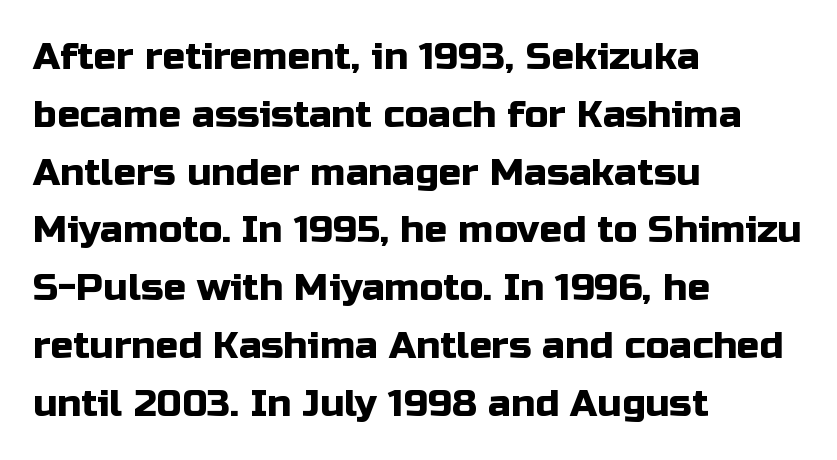
Baseline-to-baseline distance is the conventional proportion of letter height. The typography opts for an upright posture over an oblique one. Lines of text with bare space underneath. A student would call this left alignment; a typographer would say flush left, rag right. Think of a printed novel: that variable character pitch is what you see here. Typographically, this falls in the sans-serif category.
